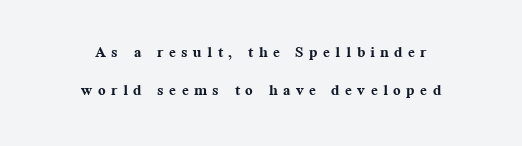
Both edges are ragged and mirror each other, which tells us the setting is centered. Every character sits straight up, as roman type does. The gaps between neighbouring characters are conspicuously large. Strokes here are thick enough to call this a true bold. A clean baseline with only descenders dipping below it.
